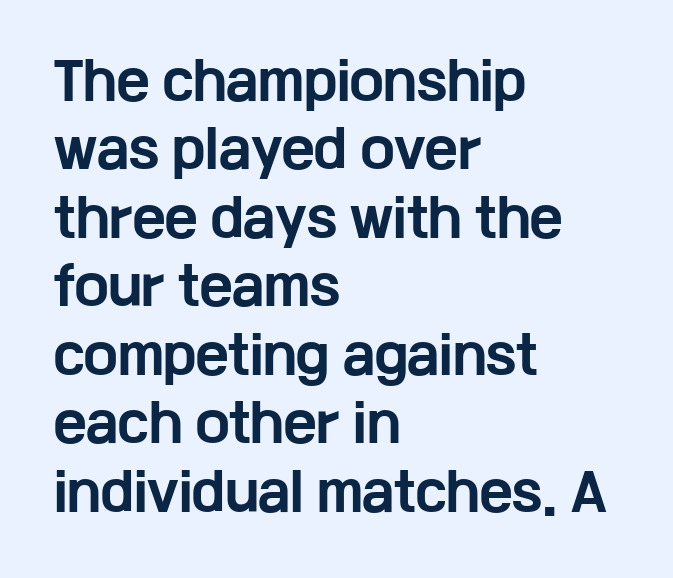
This sample is left-justified, so line endings fall wherever the words run out. Here the designer chose a conventional face with non-uniform glyph widths. Look at the bottom of the vertical strokes: they stop flat, with no serifs. The lettering stays uniformly vertical, giving the passage a roman look. Words float on clear page, feet unadorned. Reading down the column, the eye jumps a familiar distance to each next line.
